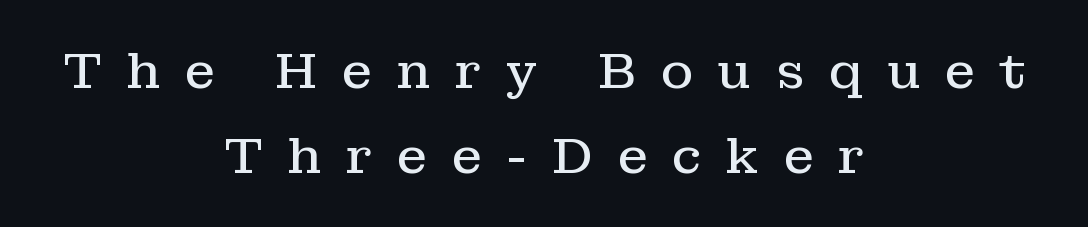
{"serif": "yes", "italic": "no", "bold": "no", "weight": "regular", "width": "normal", "stroke_contrast": "low", "x_height": "medium", "monospaced": "no", "underline": "no", "align": "center", "line_spacing_ratio": 1.71, "letter_spacing": "wide", "letter_spacing_em": 0.48, "glyph_px": 50}
